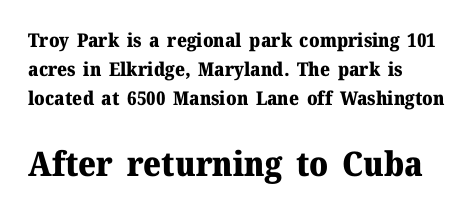
The paragraph shown leans on its left margin. Observe the serifs anchoring each vertical stroke in this sample. This block has exactly the height ordinary leading produces. A student would notice the bottom passage is typeset larger than what precedes it. Spacing verdict: proportional, widths tailored to each character. Thick stems and heavy bowls — unmistakably bold.
